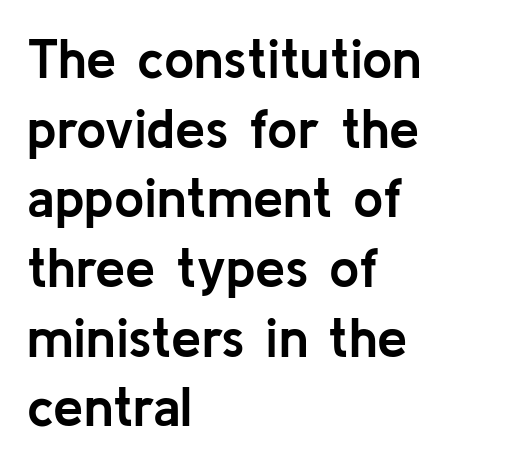
{"serif": "no", "italic": "no", "bold": "yes", "weight": "semibold", "width": "normal", "stroke_contrast": "low", "x_height": "medium", "monospaced": "no", "underline": "no", "align": "left", "line_spacing": "normal", "line_spacing_ratio": 1.29, "letter_spacing": "normal", "letter_spacing_em": 0.0, "glyph_px": 54}
